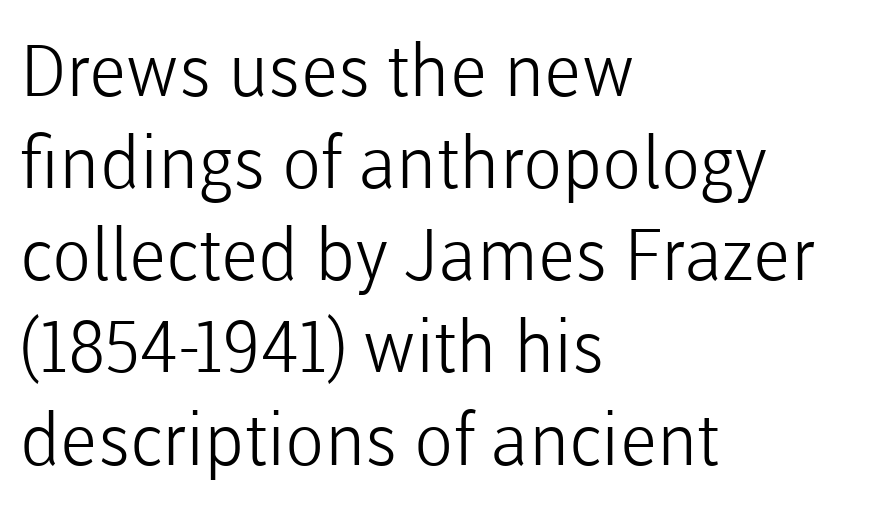
Q: Is the text bold? A: No.
Q: Is the text italic (slanted)? A: No, it is upright.
Q: Is the typeface a serif or a sans-serif typeface? A: Sans-serif.
Q: Is the text underlined? A: No.
Q: How is the paragraph aligned? A: Left-aligned.
Q: Is the spacing between letters normal or unusually wide? A: Normal.
Q: Is the spacing between lines tight, normal or loose? A: Normal.
Q: Width (condensed, normal, or wide)? A: Normal.
Q: Stroke contrast? A: Low.
Q: x-height? A: Medium.
Q: Monospaced? A: No.
